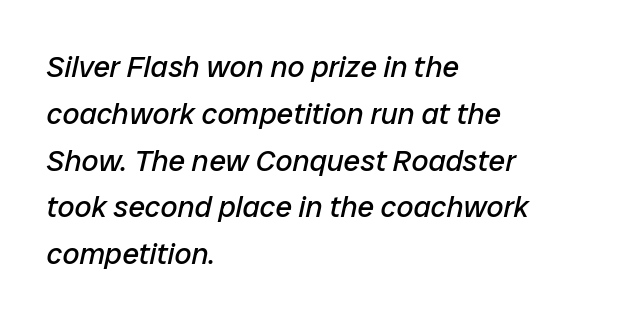
{"italic": "yes", "lean": "right", "slant_degrees": 12, "bold": "no", "weight": "regular", "width": "normal", "stroke_contrast": "low", "x_height": "medium", "monospaced": "no", "underline": "no", "align": "left", "line_spacing": "normal", "line_spacing_ratio": 1.56, "letter_spacing": "normal", "letter_spacing_em": 0.0, "glyph_px": 30}
